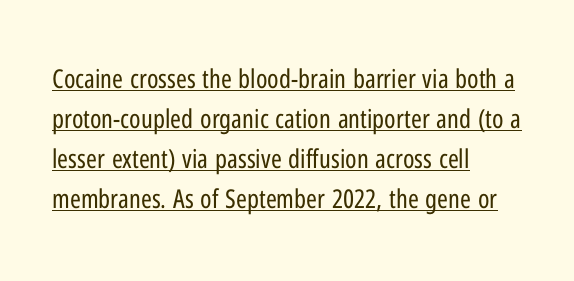
Left-aligned paragraph, ragged on the right. Beneath each row of characters lies a ruled line. In terms of letterspacing, this is plain default setting. Quick note: not italic, upright. Bold? No — there's no thickening of the strokes.
